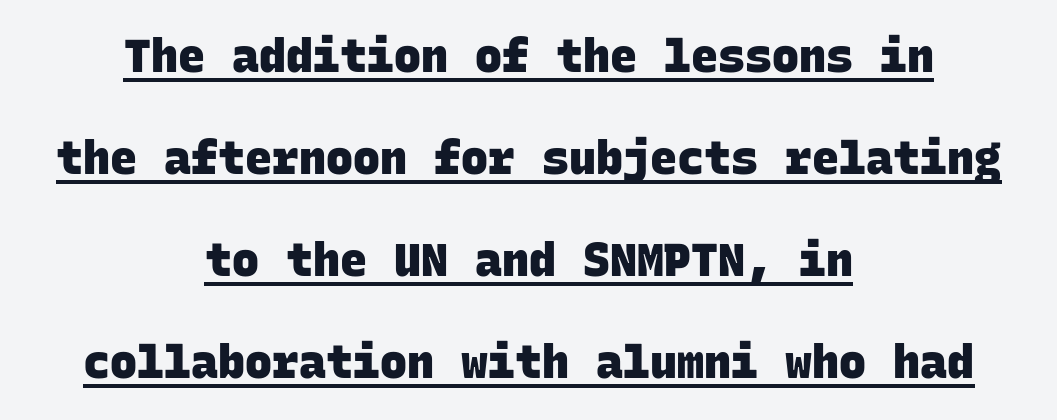
{"serif": "no", "bold": "yes", "weight": "heavy", "width": "normal", "stroke_contrast": "low", "x_height": "large", "monospaced": "yes", "underline": "yes", "align": "center", "line_spacing": "loose", "line_spacing_ratio": 2.27, "letter_spacing": "normal", "letter_spacing_em": 0.0, "glyph_px": 45}
